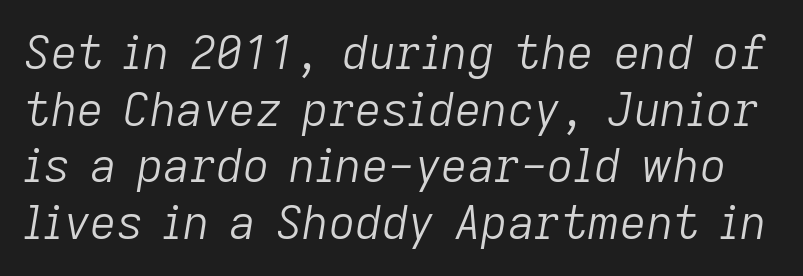
{"italic": "yes", "lean": "right", "slant_degrees": 9, "bold": "no", "weight": "light", "width": "normal", "stroke_contrast": "low", "x_height": "medium", "monospaced": "no", "underline": "no", "line_spacing_ratio": 1.23, "letter_spacing": "normal", "letter_spacing_em": 0.0, "glyph_px": 46}
